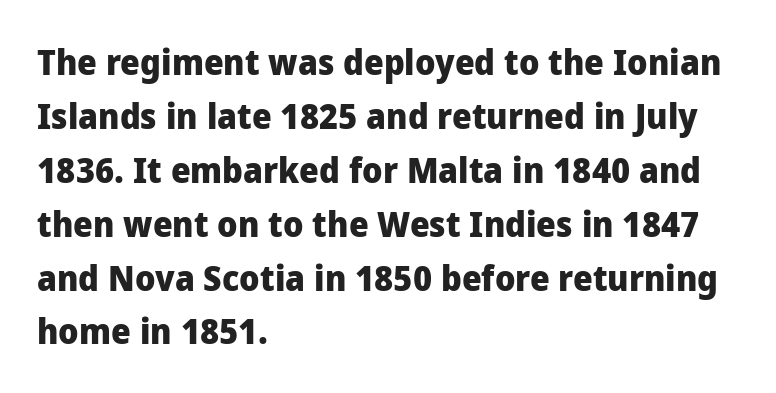
Italic: no, the glyphs are upright roman. A sans-serif font was chosen for this passage. The passage shown is emphatically bold. Summary of vertical rhythm: regular, with standard interline spacing. Has an underline been added? It has not.
